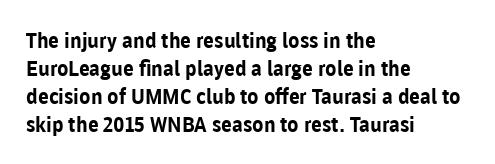
{"italic": "no", "bold": "yes", "underline": "no", "align": "left", "line_spacing": "normal", "line_spacing_ratio": 1.33, "letter_spacing": "normal", "letter_spacing_em": 0.0, "glyph_px": 21}
